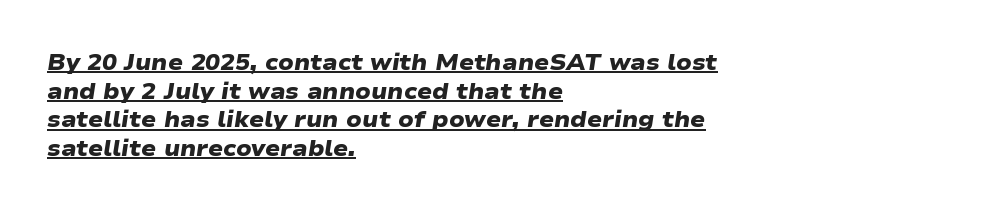
The image shows 22 px bold type; set left-aligned, normal line spacing (1.3x), normal letter spacing, underlined.
